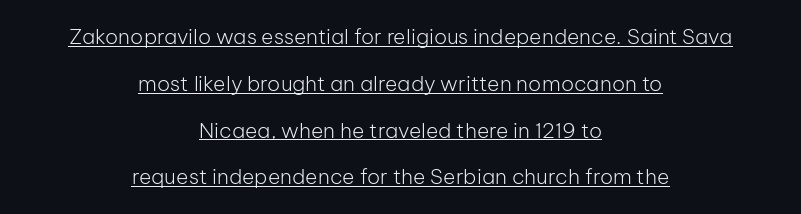
This rendering uses center alignment, leaving both contours irregular but symmetric. The weight tops out at a normal text grade. There is no visible air inserted between adjacent glyphs. What's the leading like? Stretched, with rows far apart. Caption: lettering with a line underneath. Italic? Not at all — the glyphs are vertical.
